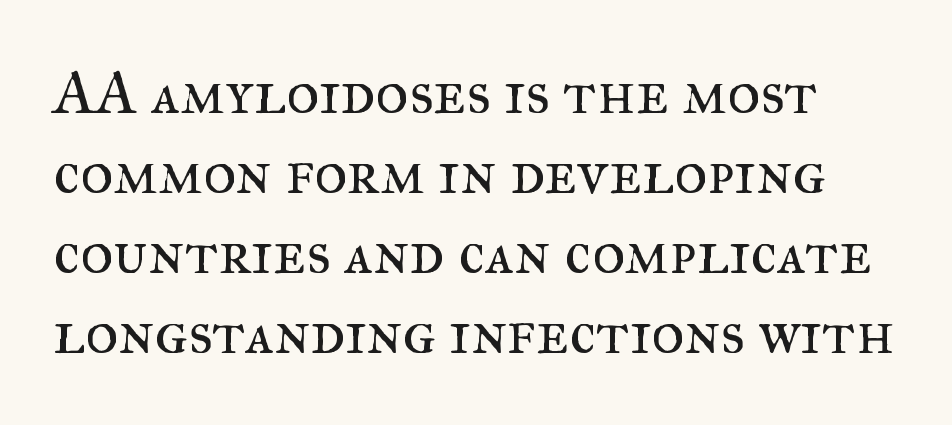
The image shows 63 px regular-weight serif type, upright; set normal line spacing (1.27x), normal letter spacing, not underlined; medium stroke contrast and a small x-height.
